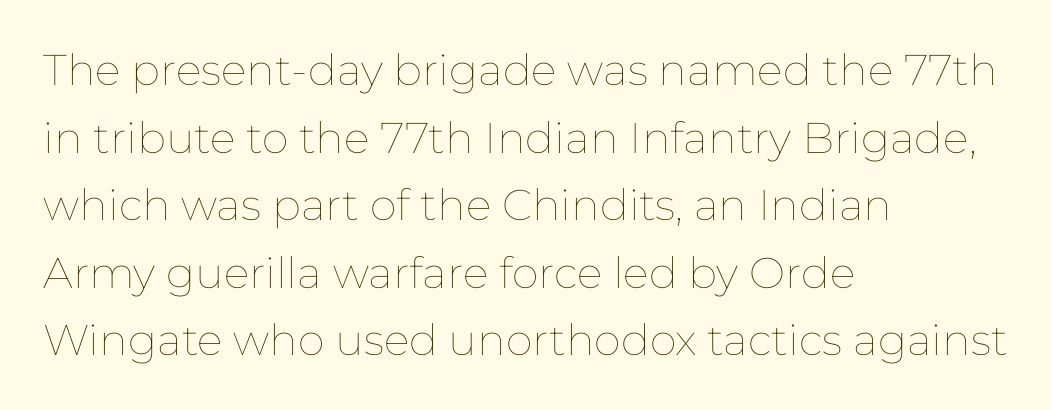
Q: Is the text bold? A: No.
Q: Is the text italic (slanted)? A: No, it is upright.
Q: Is the text underlined? A: No.
Q: How is the paragraph aligned? A: Left-aligned.
Q: Is the spacing between letters normal or unusually wide? A: Normal.
Q: Is the spacing between lines tight, normal or loose? A: Normal.
Q: Width (condensed, normal, or wide)? A: Normal.
Q: Stroke contrast? A: Low.
Q: x-height? A: Medium.
Q: Monospaced? A: No.
